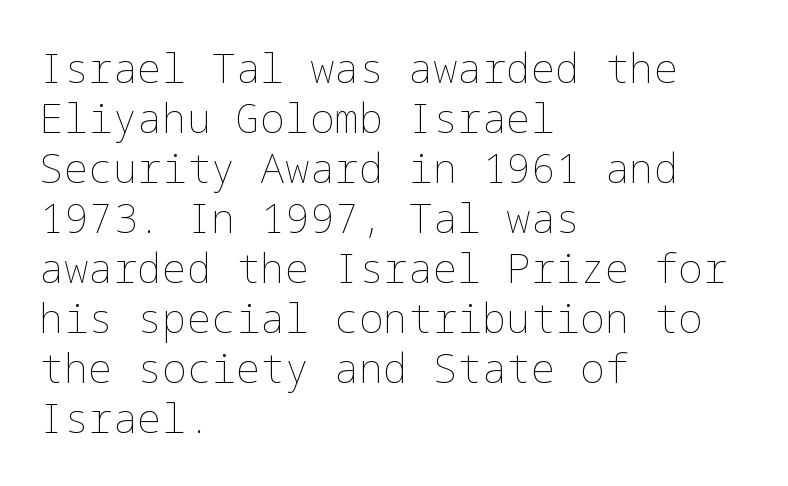
{"italic": "no", "bold": "no", "weight": "thin", "width": "normal", "stroke_contrast": "low", "x_height": "medium", "underline": "no", "align": "left", "line_spacing_ratio": 1.22, "letter_spacing": "normal", "letter_spacing_em": 0.0, "glyph_px": 41}
